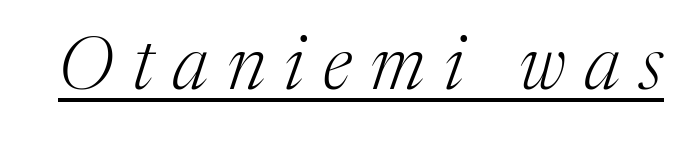
{"serif": "yes", "italic": "yes", "lean": "right", "slant_degrees": 17, "bold": "no", "weight": "light", "width": "normal", "stroke_contrast": "medium", "x_height": "medium", "monospaced": "no", "underline": "yes", "letter_spacing": "wide", "letter_spacing_em": 0.26, "glyph_px": 73}
